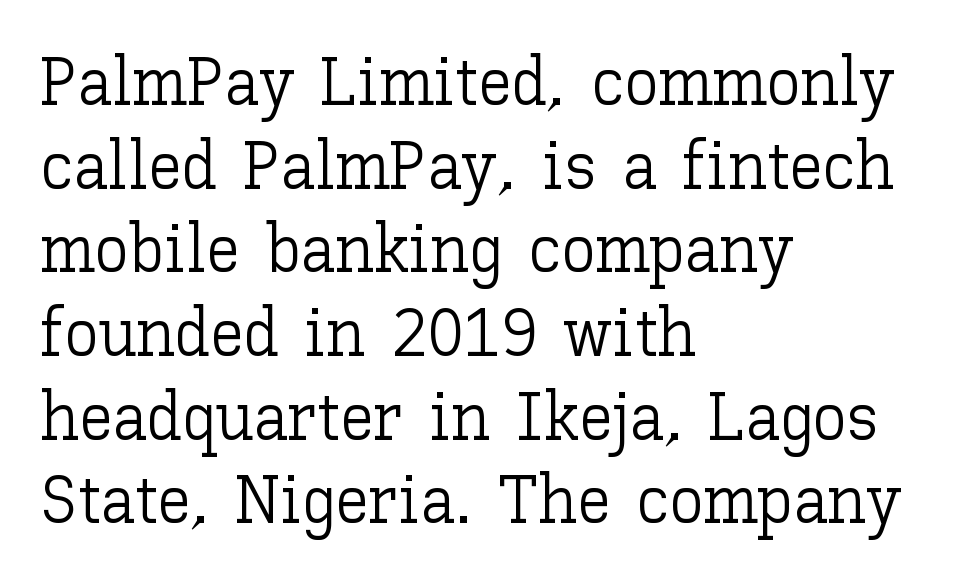
Q: Is the text bold? A: No.
Q: Is the text italic (slanted)? A: No, it is upright.
Q: Is the text underlined? A: No.
Q: How is the paragraph aligned? A: Left-aligned.
Q: Is the spacing between letters normal or unusually wide? A: Normal.
Q: Width (condensed, normal, or wide)? A: Normal.
Q: Stroke contrast? A: Low.
Q: x-height? A: Medium.
Q: Monospaced? A: No.
